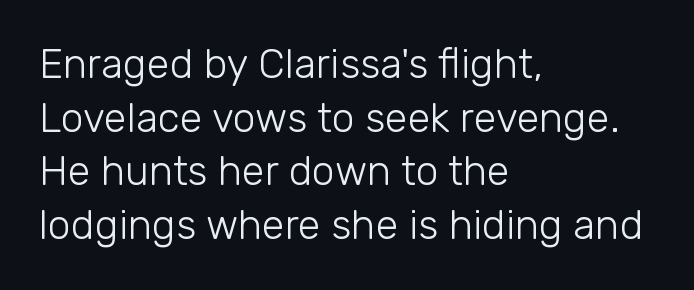
The type sits square on the baseline with zero lean. The face looks like a standard text weight, possibly lighter. Nothing sits at the stroke ends, so this counts as sans-serif. What stands out about the letter spacing? Nothing — it is the standard amount.
